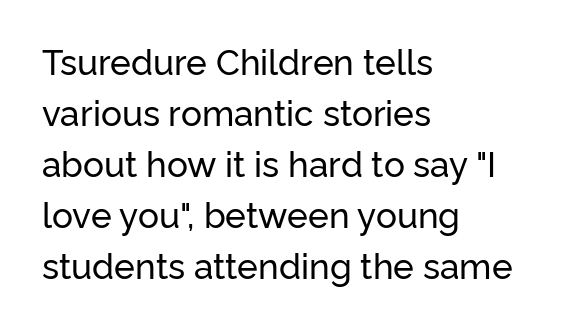
Each row of text sits above clean, open space. Honestly, the row spacing looks completely unremarkable. The rag falls on the right side of this text block. The passage shown is typed in a proportional face where columns would drift.
